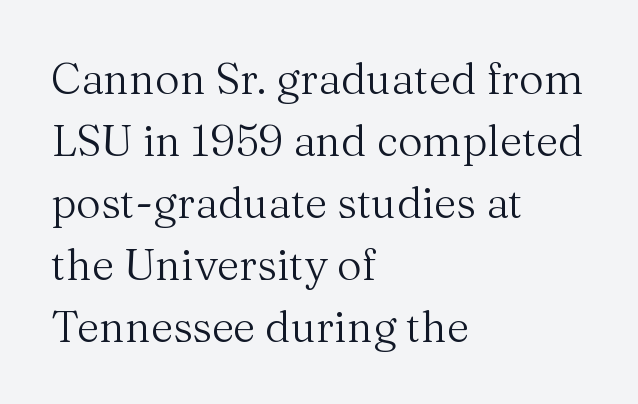
{"serif": "yes", "italic": "no", "bold": "no", "weight": "regular", "width": "normal", "stroke_contrast": "medium", "x_height": "medium", "monospaced": "no", "underline": "no", "align": "left", "line_spacing": "normal", "line_spacing_ratio": 1.44, "letter_spacing": "normal", "letter_spacing_em": 0.0, "glyph_px": 43}
